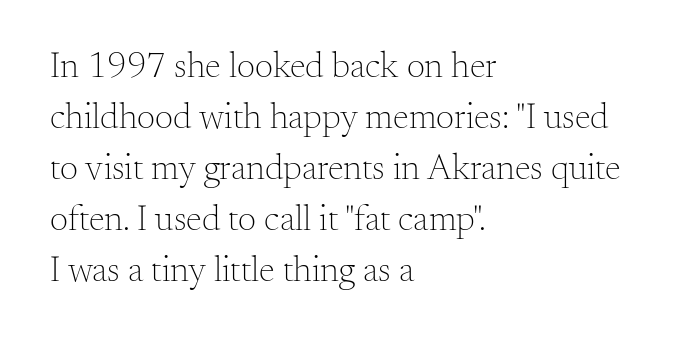
{"serif": "yes", "italic": "no", "bold": "no", "weight": "light", "width": "normal", "stroke_contrast": "medium", "x_height": "small", "monospaced": "no", "underline": "no", "align": "left", "line_spacing": "normal", "line_spacing_ratio": 1.42, "letter_spacing": "normal", "letter_spacing_em": 0.0, "glyph_px": 36}
